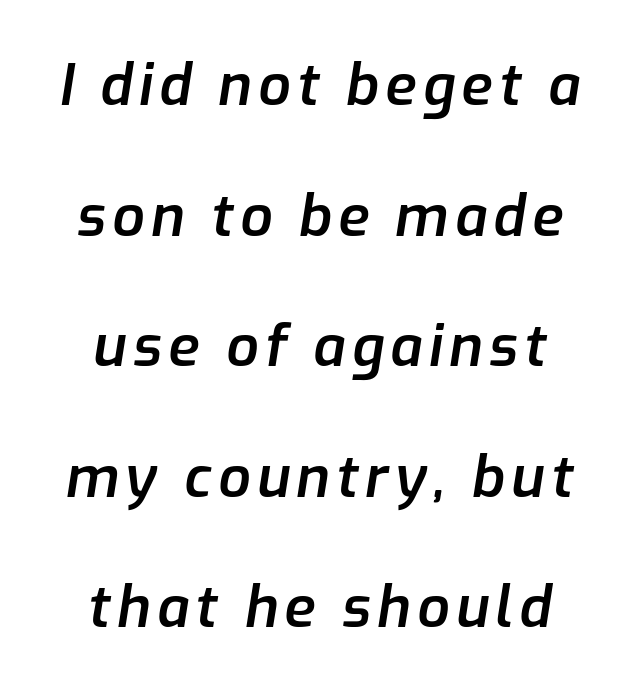
Quick note: underline off. Emphasis-style slanted type is in use. The rendering uses a semibold face; strokes are thickened but not to full bold. You could not count columns in this text — the font is proportionally spaced. Vertical spacing — loose.
